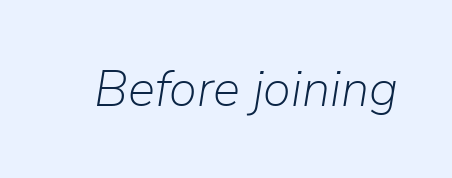
Q: Is the text bold? A: No.
Q: Is the text italic (slanted)? A: Yes, it leans right by about 9 degrees.
Q: Is the text underlined? A: No.
Q: Is the spacing between letters normal or unusually wide? A: Normal.
Q: Width (condensed, normal, or wide)? A: Normal.
Q: Stroke contrast? A: Low.
Q: x-height? A: Medium.
Q: Monospaced? A: No.
